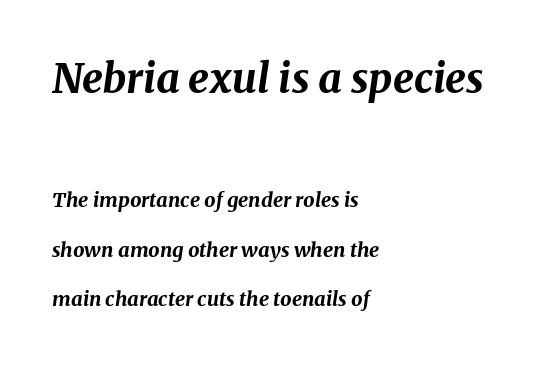
The image shows 41 px bold type, italic (leaning right); set left-aligned, loose line spacing (2.49x), normal letter spacing, not underlined; the first (top) block is 2.05x larger; medium stroke contrast and a medium x-height.
